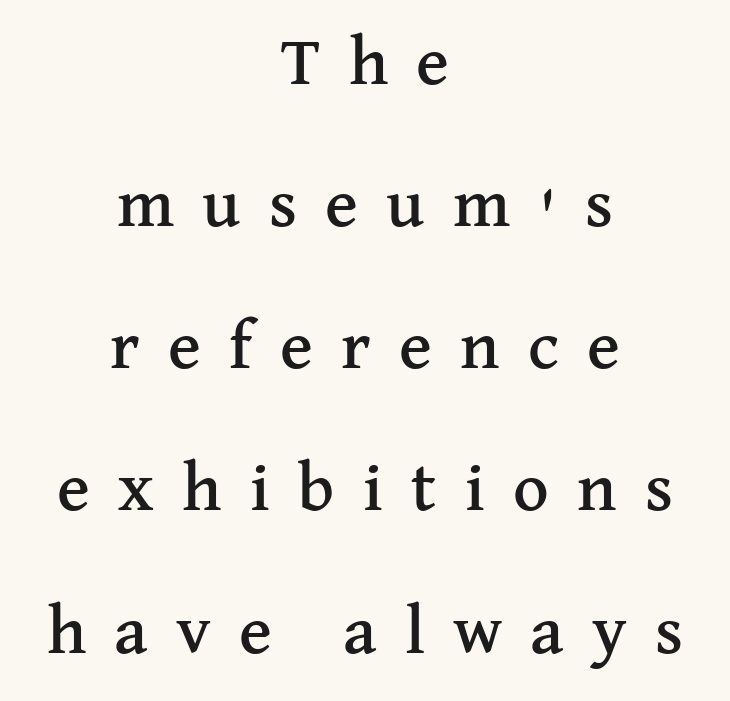
{"serif": "yes", "italic": "no", "width": "normal", "stroke_contrast": "medium", "x_height": "medium", "monospaced": "no", "underline": "no", "align": "center", "line_spacing": "loose", "line_spacing_ratio": 2.06, "letter_spacing": "wide", "letter_spacing_em": 0.41, "glyph_px": 69}
